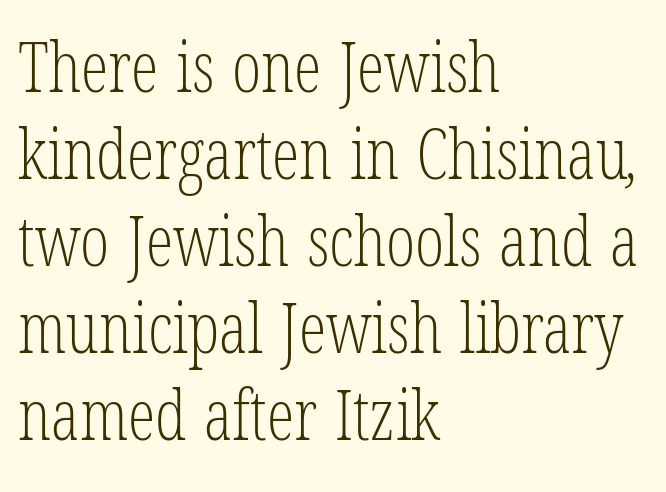
Q: Is the text bold? A: No.
Q: Is the typeface a serif or a sans-serif typeface? A: Serif.
Q: Is the text underlined? A: No.
Q: How is the paragraph aligned? A: Left-aligned.
Q: Is the spacing between letters normal or unusually wide? A: Normal.
Q: Is the spacing between lines tight, normal or loose? A: Normal.
Q: Width (condensed, normal, or wide)? A: Condensed.
Q: Stroke contrast? A: Low.
Q: x-height? A: Medium.
Q: Monospaced? A: No.
